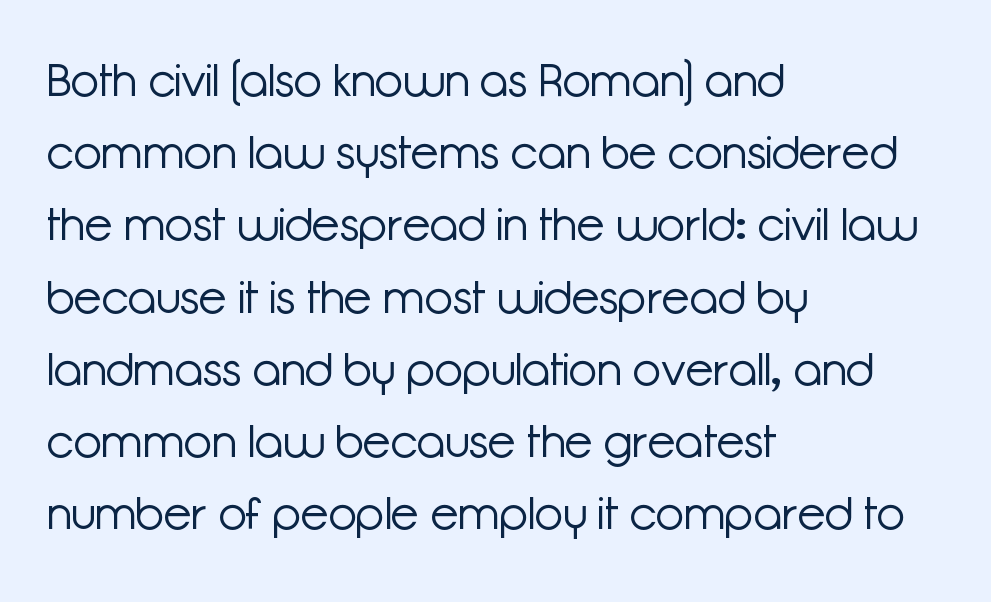
The image shows 46 px light sans-serif type, upright; set left-aligned, normal line spacing (1.57x), normal letter spacing, not underlined; low stroke contrast and a medium x-height.
